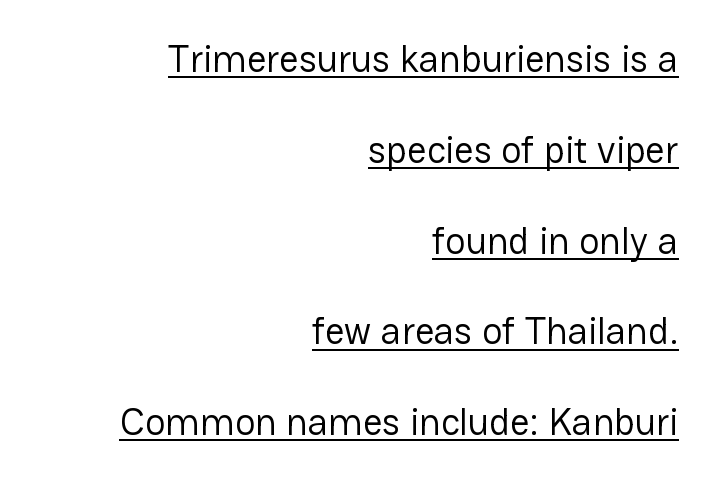
{"serif": "no", "italic": "no", "bold": "no", "weight": "regular", "width": "normal", "stroke_contrast": "low", "x_height": "medium", "monospaced": "no", "underline": "yes", "align": "right", "line_spacing": "loose", "line_spacing_ratio": 2.39, "letter_spacing": "normal", "letter_spacing_em": 0.0, "glyph_px": 38}
